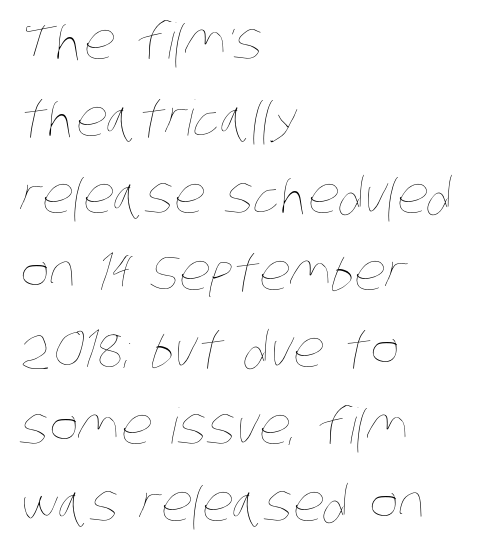
Q: Is the text bold? A: No.
Q: Is the text underlined? A: No.
Q: How is the paragraph aligned? A: Left-aligned.
Q: Is the spacing between letters normal or unusually wide? A: Normal.
Q: Is the spacing between lines tight, normal or loose? A: Normal.
Q: Width (condensed, normal, or wide)? A: Condensed.
Q: Stroke contrast? A: Low.
Q: x-height? A: Large.
Q: Monospaced? A: No.
